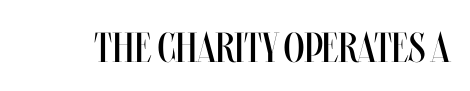
{"italic": "no", "bold": "no", "weight": "regular", "width": "condensed", "stroke_contrast": "medium", "x_height": "large", "monospaced": "no", "underline": "no", "letter_spacing": "normal", "letter_spacing_em": 0.0, "glyph_px": 42}
